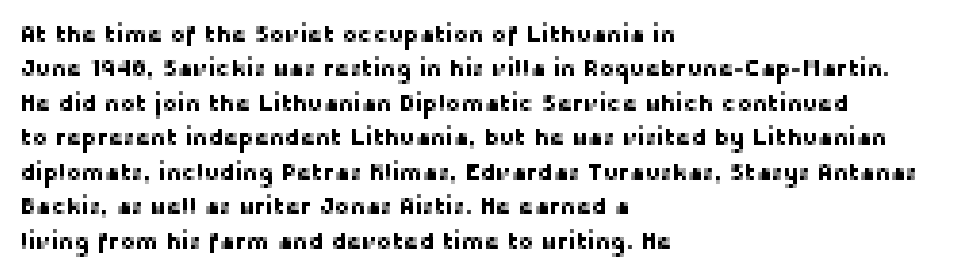
The specimen omits any rule beneath the text block's lines. The line-height multiplier appears to be the usual default. Posture: upright roman. The letters sit at their default tracking, neither squeezed nor spread.
